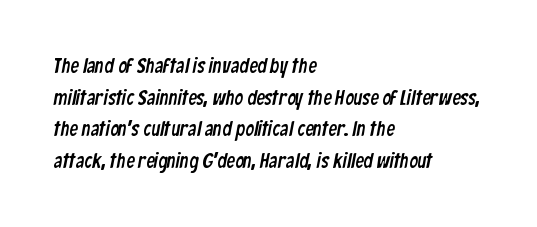
The image shows 21 px text type; set left-aligned, normal line spacing (1.51x), normal letter spacing, not underlined.
